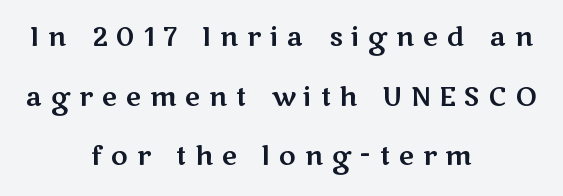
Q: Is the text italic (slanted)? A: No, it is upright.
Q: Is the text underlined? A: No.
Q: How is the paragraph aligned? A: Centered.
Q: Is the spacing between letters normal or unusually wide? A: Unusually wide.
Q: Is the spacing between lines tight, normal or loose? A: Loose.
